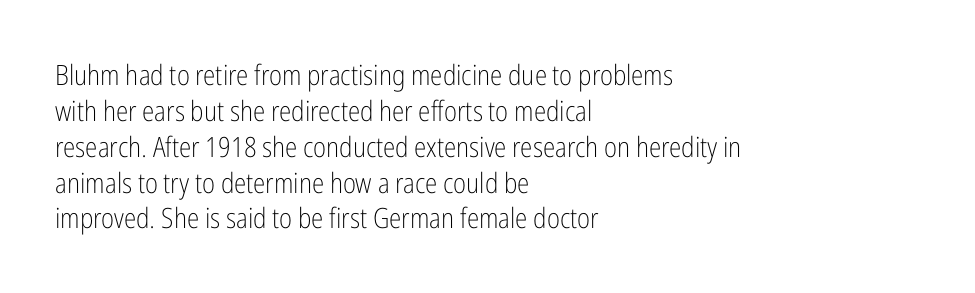
{"serif": "no", "italic": "no", "bold": "no", "weight": "light", "width": "condensed", "stroke_contrast": "low", "x_height": "medium", "monospaced": "no", "underline": "no", "align": "left", "line_spacing": "normal", "line_spacing_ratio": 1.28, "letter_spacing": "normal", "letter_spacing_em": 0.0, "glyph_px": 28}
